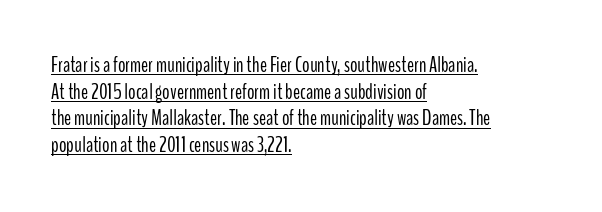
The image shows 21 px text type, upright; set left-aligned, normal line spacing (1.27x), normal letter spacing, underlined.
